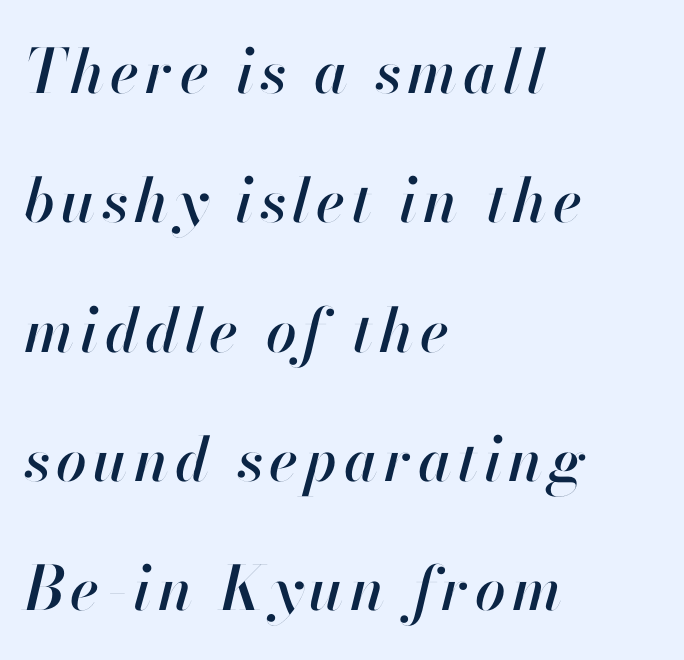
The image shows 61 px text type, italic (leaning right); set left-aligned, loose line spacing (2.12x), not underlined; high stroke contrast and a small x-height.
